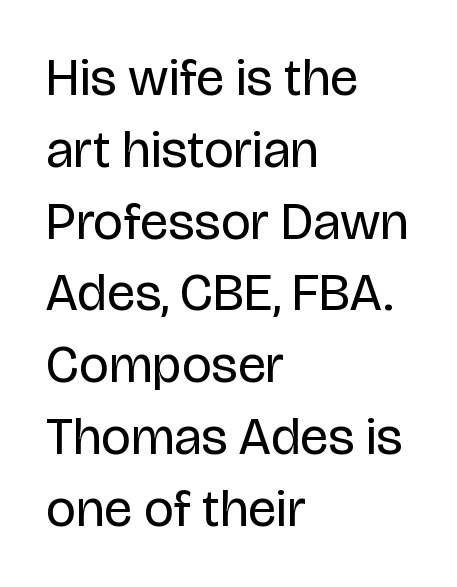
The image shows 52 px regular-weight sans-serif type, upright; set left-aligned, normal line spacing (1.38x), normal letter spacing, not underlined; low stroke contrast and a large x-height.
